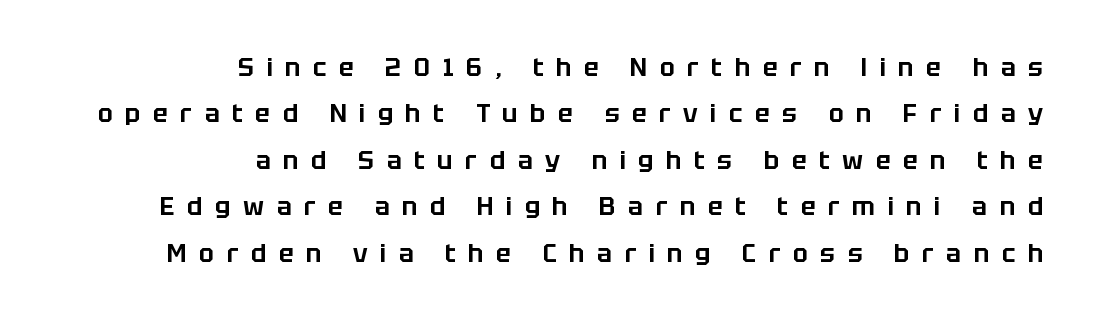
Q: Is the text italic (slanted)? A: No, it is upright.
Q: Is the text underlined? A: No.
Q: How is the paragraph aligned? A: Right-aligned.
Q: Is the spacing between letters normal or unusually wide? A: Unusually wide.
